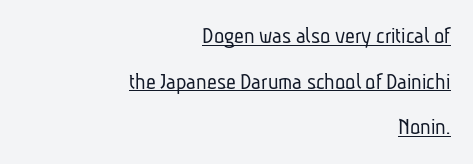
{"bold": "no", "underline": "yes", "align": "right", "line_spacing": "loose", "line_spacing_ratio": 1.9, "letter_spacing": "normal", "letter_spacing_em": 0.0, "glyph_px": 24}
